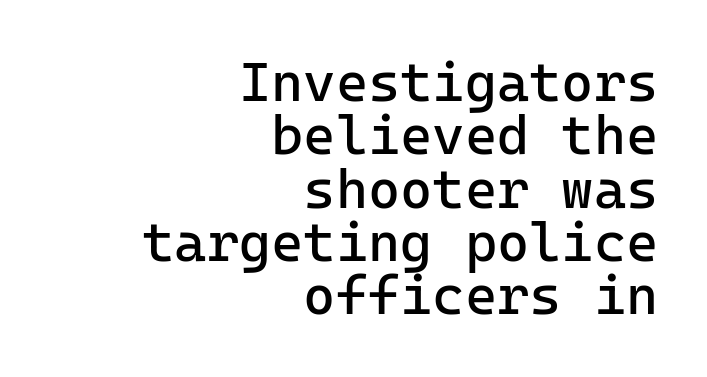
{"serif": "no", "italic": "no", "bold": "no", "weight": "regular", "width": "normal", "stroke_contrast": "low", "x_height": "medium", "monospaced": "yes", "underline": "no", "align": "right", "line_spacing": "tight", "line_spacing_ratio": 0.97, "letter_spacing": "normal", "letter_spacing_em": 0.0, "glyph_px": 55}
